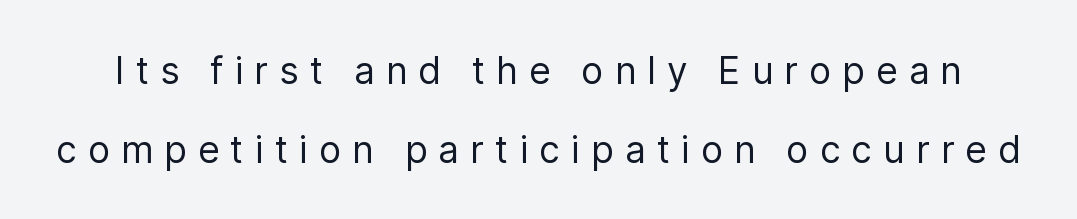
The designer went with a sans here, leaving each stem footless. Summary of weight: not heavy and not bold. The leading is generous, giving the passage an open texture. Display-style spreading of the glyphs; the letterfit is very open. The letters stand straight up with perfectly vertical stems.
